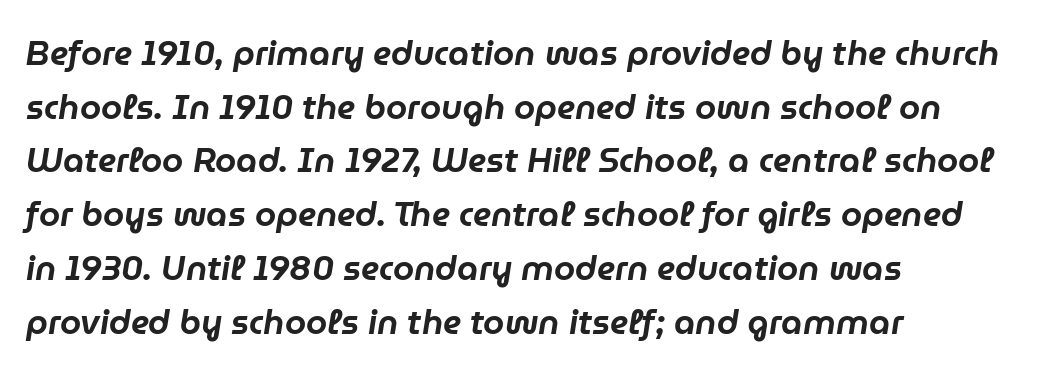
{"italic": "yes", "lean": "right", "slant_degrees": 9, "width": "normal", "stroke_contrast": "low", "x_height": "medium", "monospaced": "no", "underline": "no", "align": "left", "line_spacing": "normal", "line_spacing_ratio": 1.58, "letter_spacing": "normal", "letter_spacing_em": 0.0, "glyph_px": 34}
